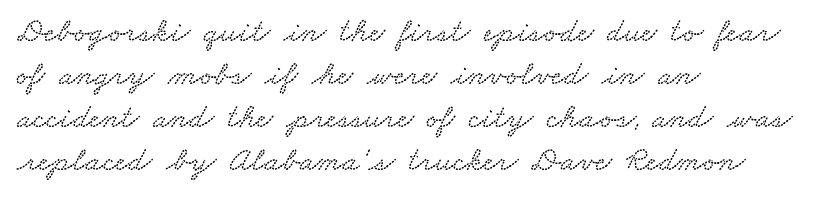
You could call the tracking neutral — neither tight nor loose. No word sits above an underline. This sample has the flowing, uneven cadence of proportional lettering. Leading matches the norm, producing a regular column. Which margin do the lines hug? The left one — the right edge is uneven.
